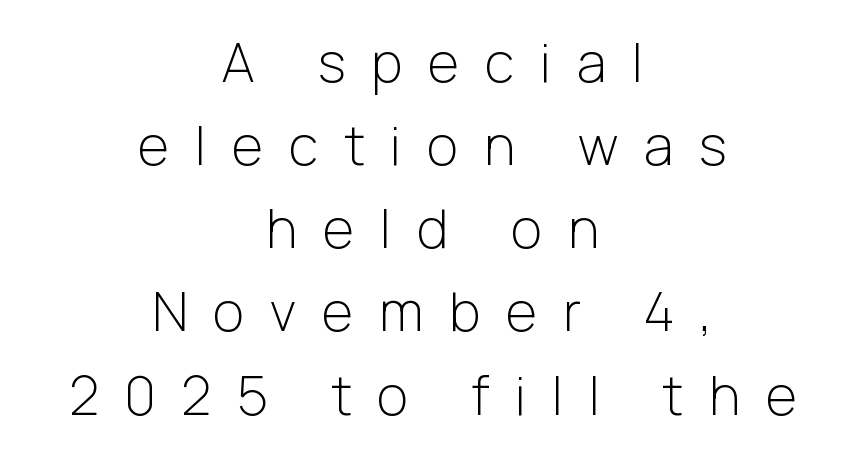
Does the leading feel generous? No, just average. The lines in this sample share a center point and differ in where they start and stop. A typesetter would call this heavily tracked-out type. What kind of face is this? One without serifs — a sans. Letters rest on an invisible, unmarked baseline.
